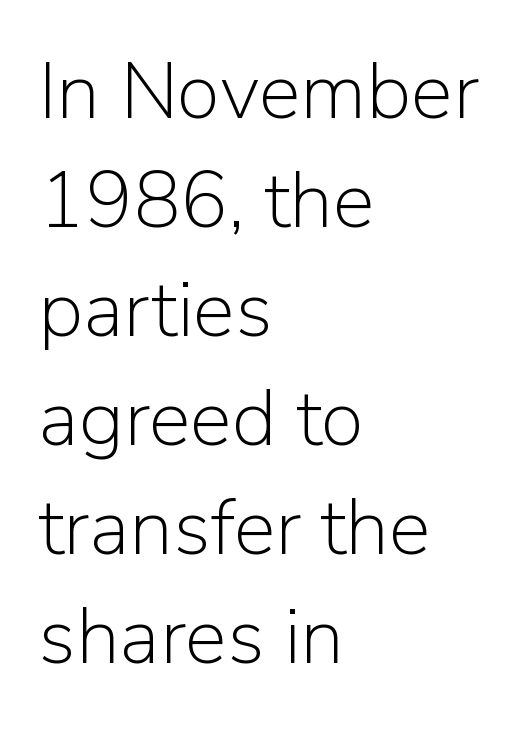
{"serif": "no", "italic": "no", "bold": "no", "weight": "light", "width": "normal", "stroke_contrast": "low", "x_height": "medium", "monospaced": "no", "underline": "no", "align": "left", "line_spacing": "normal", "line_spacing_ratio": 1.38, "letter_spacing": "normal", "letter_spacing_em": 0.0, "glyph_px": 79}
